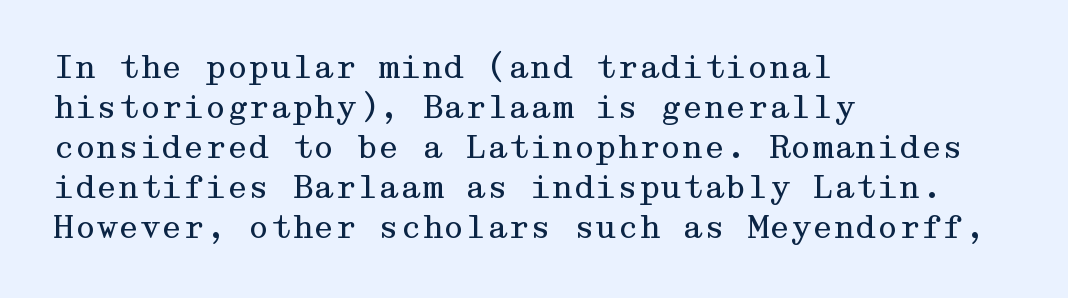
Q: Is the text bold? A: No.
Q: Is the text italic (slanted)? A: No, it is upright.
Q: Is the typeface a serif or a sans-serif typeface? A: Serif.
Q: Is the text underlined? A: No.
Q: How is the paragraph aligned? A: Left-aligned.
Q: Is the spacing between letters normal or unusually wide? A: Normal.
Q: Is the spacing between lines tight, normal or loose? A: Normal.
Q: Width (condensed, normal, or wide)? A: Wide.
Q: Stroke contrast? A: Medium.
Q: x-height? A: Medium.
